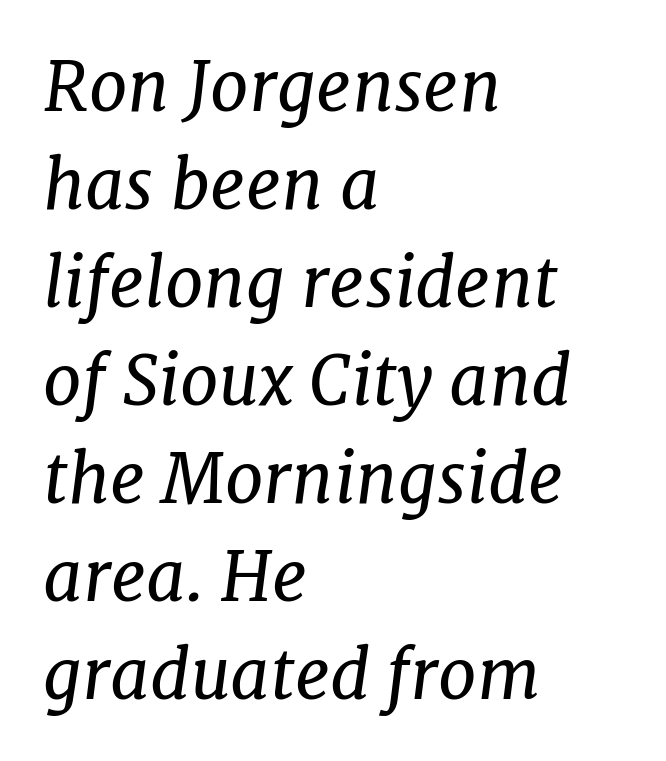
The image shows 69 px regular-weight serif type, italic (leaning right); set left-aligned, normal line spacing (1.42x), normal letter spacing, not underlined; low stroke contrast and a medium x-height.
